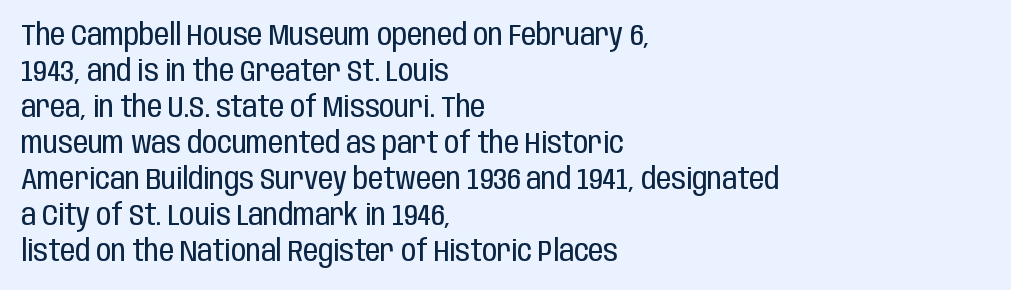
{"serif": "no", "italic": "no", "bold": "no", "weight": "regular", "width": "condensed", "stroke_contrast": "low", "x_height": "large", "monospaced": "no", "underline": "no", "align": "left", "line_spacing_ratio": 1.2, "letter_spacing": "normal", "letter_spacing_em": 0.0, "glyph_px": 30}
